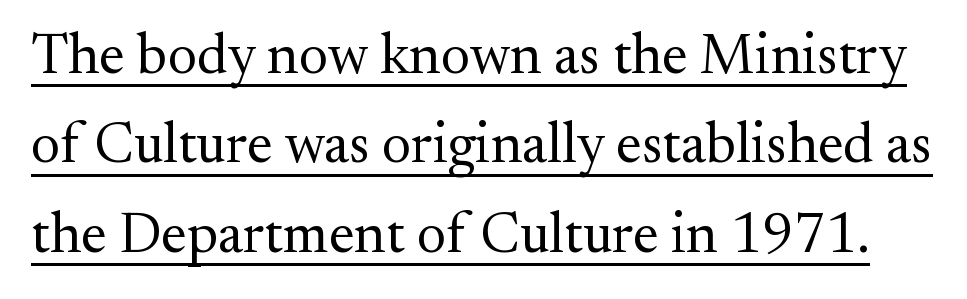
{"serif": "yes", "italic": "no", "bold": "no", "weight": "regular", "width": "normal", "stroke_contrast": "medium", "x_height": "small", "monospaced": "no", "underline": "yes", "line_spacing": "normal", "line_spacing_ratio": 1.57, "letter_spacing": "normal", "letter_spacing_em": 0.0, "glyph_px": 57}
